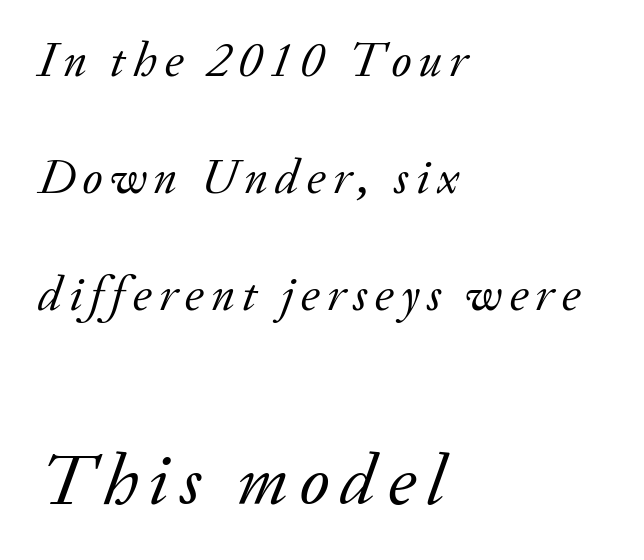
Q: Is the text bold? A: No.
Q: Is the text italic (slanted)? A: Yes, it leans right by about 20 degrees.
Q: Is the typeface a serif or a sans-serif typeface? A: Serif.
Q: Is the text underlined? A: No.
Q: How is the paragraph aligned? A: Left-aligned.
Q: Is the spacing between lines tight, normal or loose? A: Loose.
Q: Which block of text is set in a larger size, the first (top) or the second (bottom)? A: The second (bottom) one.
Q: Width (condensed, normal, or wide)? A: Normal.
Q: Stroke contrast? A: Low.
Q: x-height? A: Small.
Q: Monospaced? A: No.
